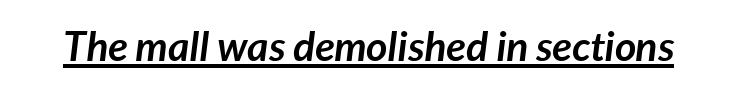
Q: Is the text bold? A: Yes.
Q: Is the text italic (slanted)? A: Yes, it leans right by about 7 degrees.
Q: Is the text underlined? A: Yes.
Q: Is the spacing between letters normal or unusually wide? A: Normal.
Q: Width (condensed, normal, or wide)? A: Normal.
Q: Stroke contrast? A: Low.
Q: x-height? A: Medium.
Q: Monospaced? A: No.
